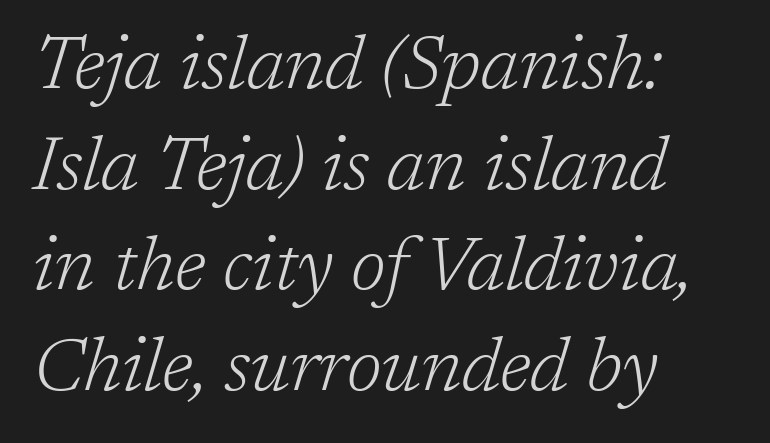
{"serif": "yes", "italic": "yes", "lean": "right", "slant_degrees": 17, "bold": "no", "weight": "light", "width": "normal", "stroke_contrast": "low", "x_height": "medium", "monospaced": "no", "underline": "no", "align": "left", "line_spacing": "normal", "line_spacing_ratio": 1.36, "letter_spacing": "normal", "letter_spacing_em": 0.0, "glyph_px": 74}
